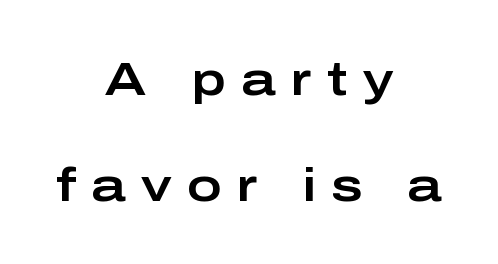
Short and long lines alike share a common midpoint. No feet cap the strokes, marking this as sans-serif type. Is this a fixed-width face? No — the glyphs have proportional, varying widths. Rule under the text: the space is simply empty. Letter spacing: wide. The typography opts for an upright posture over an oblique one.
